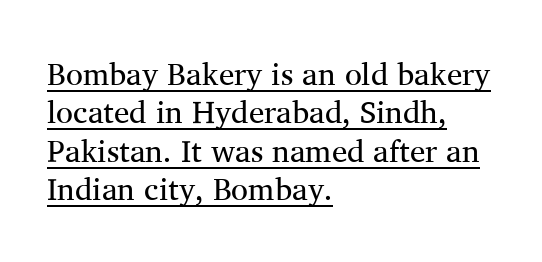
These lines are rendered in a variable-pitch font. The type is set solid horizontally, with unmodified tracking. Does the copy run flush right? No — it runs flush left. The sample's only ornament is a line tracing under the words. Are there feet on the stems? There are — it's a serif.
